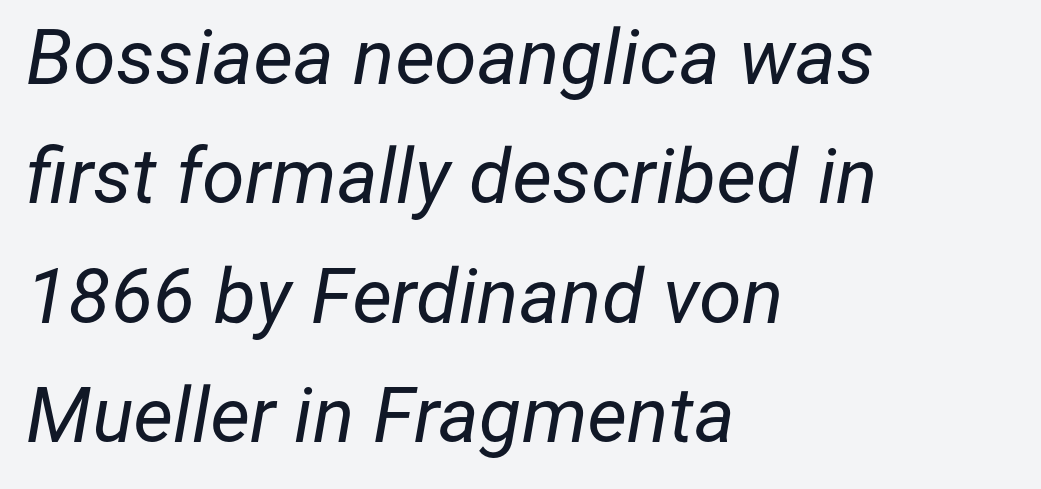
{"italic": "yes", "lean": "right", "slant_degrees": 12, "bold": "no", "weight": "regular", "width": "normal", "stroke_contrast": "low", "x_height": "medium", "monospaced": "no", "underline": "no", "align": "left", "line_spacing": "normal", "line_spacing_ratio": 1.55, "letter_spacing": "normal", "letter_spacing_em": 0.0, "glyph_px": 77}
